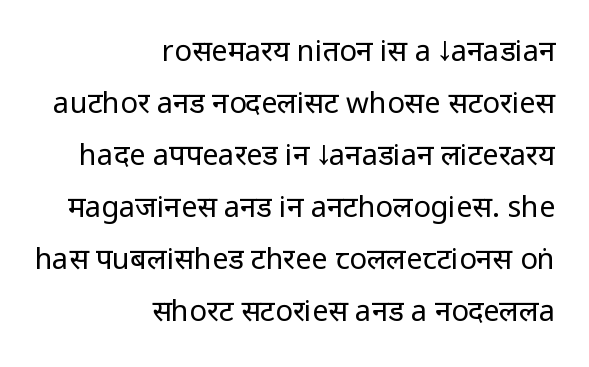
Posture: vertical. Letterform terminals end flat and unadorned throughout the passage. Each stroke keeps to a modest, everyday thickness or less. The typesetter chose a ragged-left arrangement here. A bare baseline throughout the passage.
